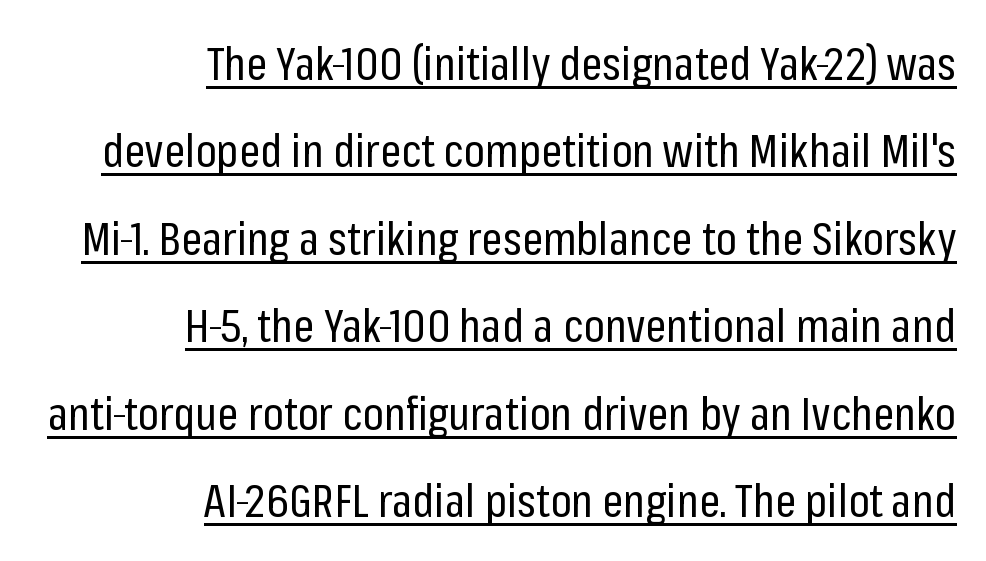
Whoever set this chose breathing room over compactness in the vertical rhythm. This is the regular roman posture of the typeface. In terms of letterspacing, this is plain default setting. Look at the bottom of the vertical strokes: they stop flat, with no serifs. Caption: lettering with a line underneath.
